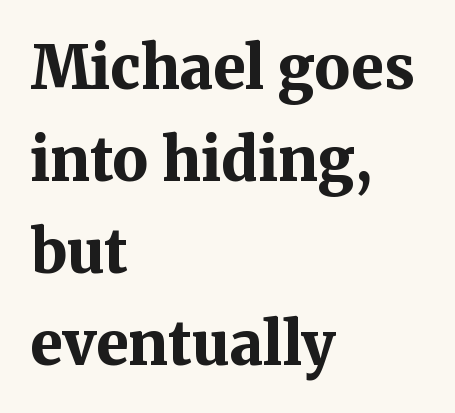
The letters stand straight up with perfectly vertical stems. Heavy, bold letterforms. Unlike a clean sans, this face finishes its strokes with serifs. These lines are rendered in a variable-pitch font. Default kerning and tracking; the words read as compact shapes. Each line starts at the same left margin while the right side varies.
